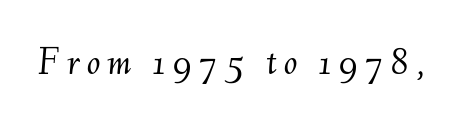
Q: Is the text bold? A: No.
Q: Is the text italic (slanted)? A: Yes, it leans right by about 6 degrees.
Q: Is the text underlined? A: No.
Q: Width (condensed, normal, or wide)? A: Normal.
Q: Stroke contrast? A: Medium.
Q: x-height? A: Small.
Q: Monospaced? A: No.
